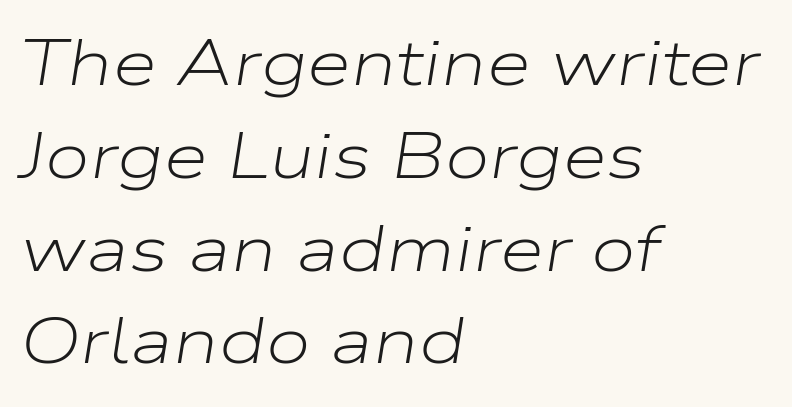
{"italic": "yes", "lean": "right", "slant_degrees": 9, "bold": "no", "weight": "light", "width": "wide", "stroke_contrast": "low", "x_height": "medium", "monospaced": "no", "underline": "no", "align": "left", "line_spacing": "normal", "line_spacing_ratio": 1.45, "letter_spacing": "normal", "letter_spacing_em": 0.0, "glyph_px": 64}
